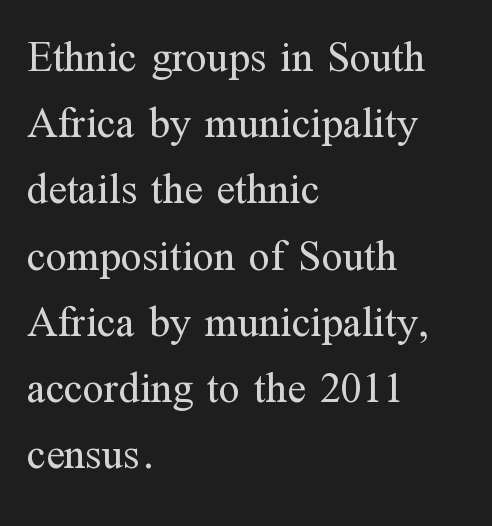
Is the type heavy? It reads as light-to-regular instead. A roman cut, with each character standing at attention. These lines stack with their left ends in a neat column. Little horizontal feet cap the strokes, marking this as serif type. Letters rest on an invisible, unmarked baseline.
